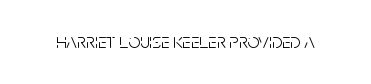
The passage shown is not underscored anywhere. The font's upright variant was chosen for this text. Stems here are at most as thick as an everyday book face. Observe the ordinary spacing: letters are neighbours, not strangers.
